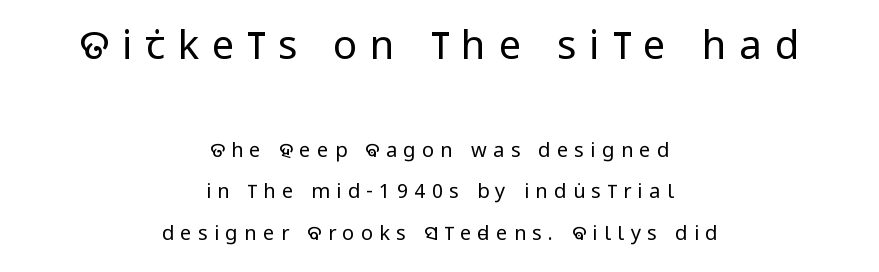
In terms of letterspacing, this is a distinctly airy, spread setting. Think of a printed novel: that variable character pitch is what you see here. Does the copy run flush right? No — it is centered line by line. Scale decreases going downward across the two blocks. Stroke mass is kept to a normal reading level or below. This sample uses an upright cut, with every glyph sitting square on the baseline.
